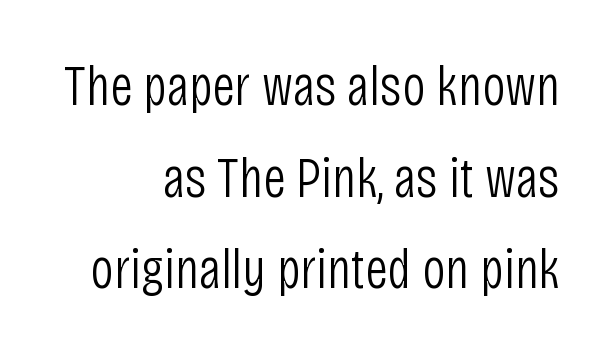
No extra ink here — the face is not bold. Characters follow at the spacing the type designer built in. Classification — sans serif. The lettering holds an erect, upright posture throughout. Varying glyph widths throughout — classic text-font behaviour.
